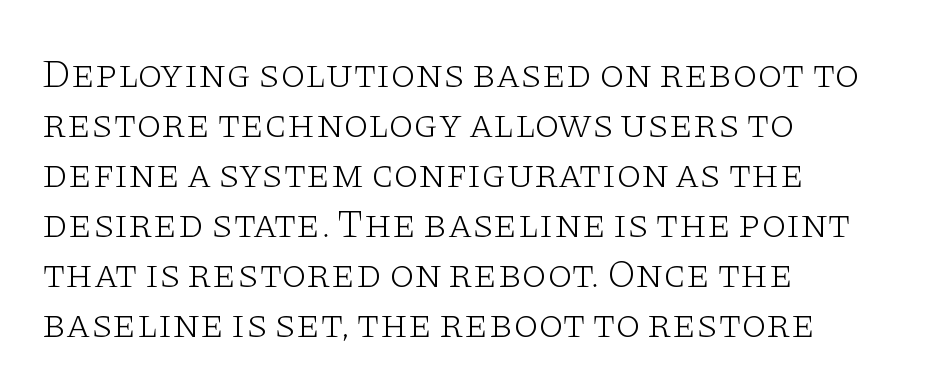
Q: Is the text bold? A: No.
Q: Is the text italic (slanted)? A: No, it is upright.
Q: Is the typeface a serif or a sans-serif typeface? A: Serif.
Q: Is the text underlined? A: No.
Q: How is the paragraph aligned? A: Left-aligned.
Q: Is the spacing between letters normal or unusually wide? A: Normal.
Q: Is the spacing between lines tight, normal or loose? A: Normal.
Q: Width (condensed, normal, or wide)? A: Wide.
Q: Stroke contrast? A: Low.
Q: x-height? A: Large.
Q: Monospaced? A: No.
